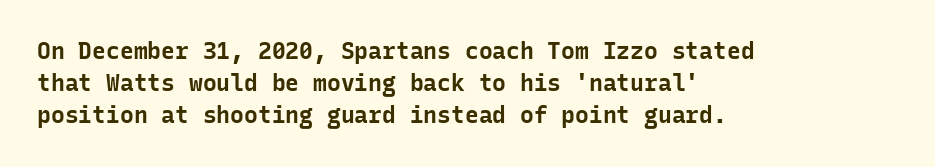
Teacher's note: observe the even left margin — that is flush-left alignment. Tracking here is standard; glyphs follow each other at the usual distance. Horizontal bands of white between lines are of average thickness. Is the type bold? Yes — the strokes are clearly thick and heavy. This is the regular roman posture of the typeface.
